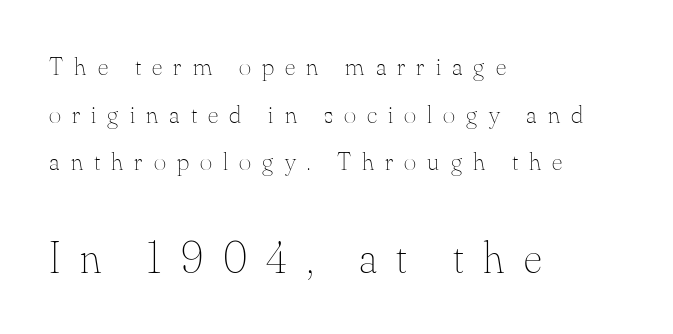
The image shows 45 px thin type, upright; set left-aligned, line spacing 1.83x, unusually wide letter spacing (+0.43 em), not underlined; the second (bottom) block is 1.73x larger; medium stroke contrast and a small x-height.
